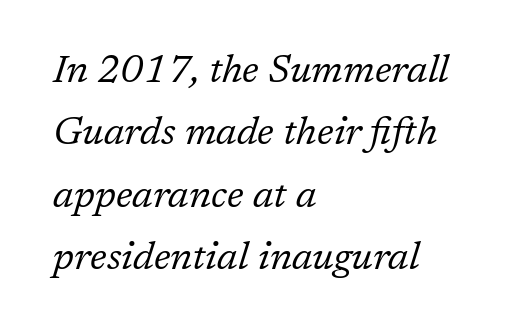
{"serif": "yes", "italic": "yes", "lean": "right", "slant_degrees": 17, "bold": "no", "weight": "regular", "width": "normal", "stroke_contrast": "low", "x_height": "medium", "monospaced": "no", "underline": "no", "align": "left", "line_spacing": "normal", "line_spacing_ratio": 1.6, "letter_spacing": "normal", "letter_spacing_em": 0.0, "glyph_px": 39}
